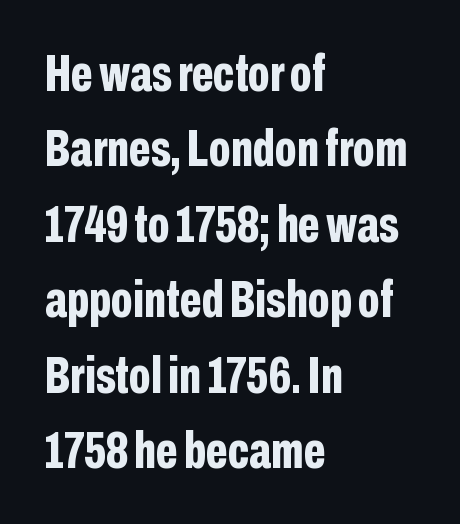
The image shows 52 px bold, condensed sans-serif type, upright; set left-aligned, normal line spacing (1.45x), normal letter spacing, not underlined; low stroke contrast and a medium x-height.
